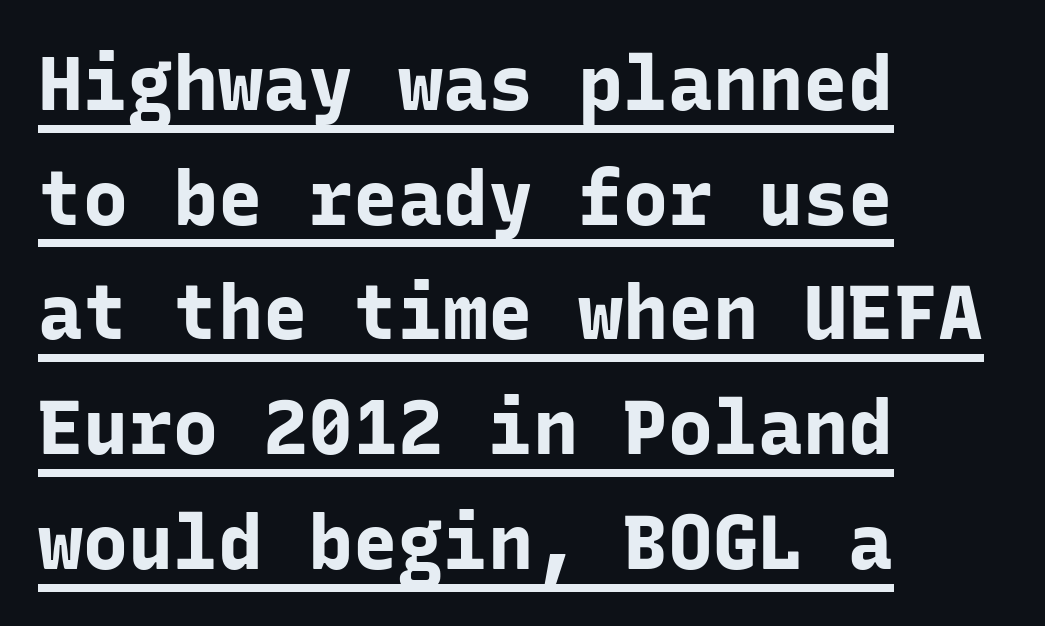
{"serif": "no", "italic": "no", "bold": "yes", "weight": "bold", "width": "normal", "stroke_contrast": "low", "x_height": "medium", "monospaced": "yes", "underline": "yes", "align": "left", "line_spacing": "normal", "line_spacing_ratio": 1.53, "letter_spacing": "normal", "letter_spacing_em": 0.0, "glyph_px": 75}
